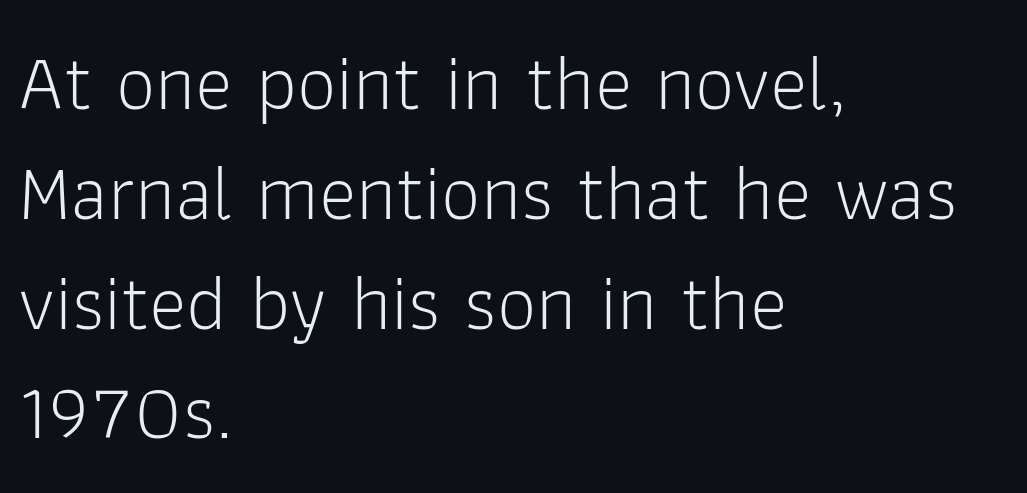
The type sits square on the baseline with zero lean. Leftover space on each line is placed entirely after the last word. Think of a printed novel: that variable character pitch is what you see here. The face used here is a sans, in the tradition of grotesques and geometrics.
